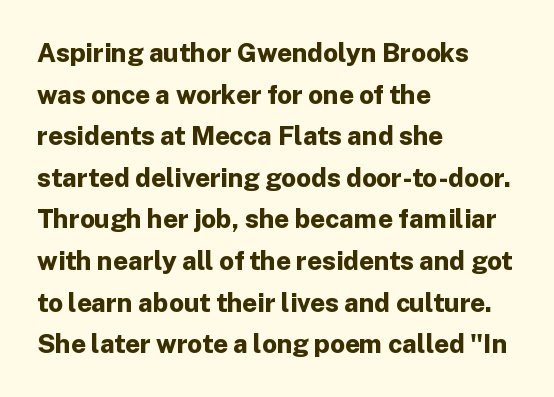
{"italic": "no", "bold": "yes", "underline": "no", "align": "left", "line_spacing": "normal", "line_spacing_ratio": 1.6, "letter_spacing": "normal", "letter_spacing_em": 0.0, "glyph_px": 26}
